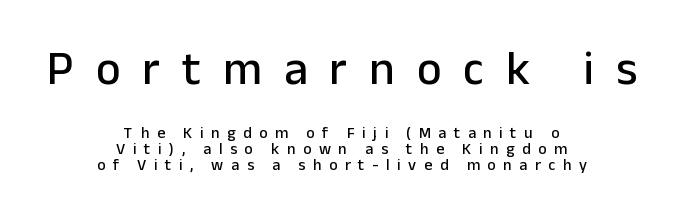
{"serif": "no", "italic": "no", "width": "normal", "stroke_contrast": "low", "x_height": "medium", "monospaced": "no", "underline": "no", "align": "center", "line_spacing": "tight", "line_spacing_ratio": 1.0, "letter_spacing": "wide", "letter_spacing_em": 0.47, "larger_block": "first", "size_ratio": 2.94, "glyph_px": 47}
